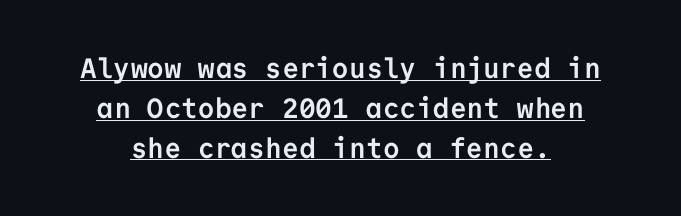
The image shows 28 px semibold sans-serif type, upright, monospaced; set centered, normal line spacing (1.42x), normal letter spacing, underlined; low stroke contrast and a medium x-height.
